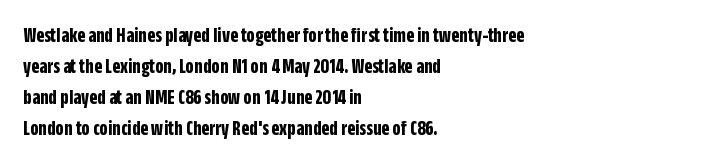
These lines keep a tight, regular rhythm from letter to letter. The typesetting leans heavy: a genuine bold. Line beginnings align vertically; line endings do not. If you drew a line through each stem, it would be perfectly vertical. Letters rest on an invisible, unmarked baseline.
